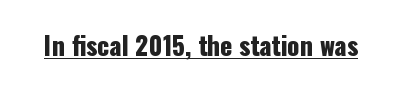
The image shows 25 px text type, upright; set normal letter spacing, underlined.
